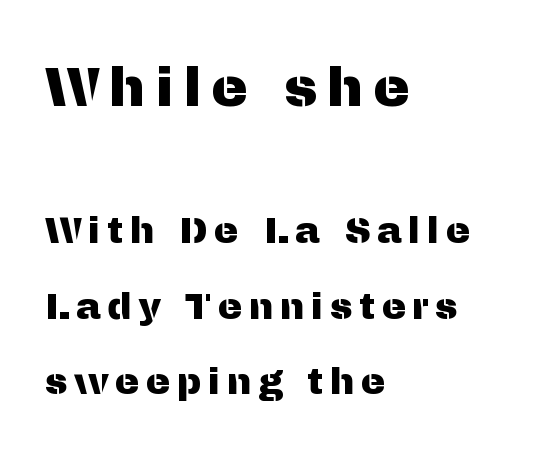
Top chunk: large. Bottom chunk: small. Does the leading feel generous? Absolutely, it's lavish. Left-aligned paragraph, ragged on the right. The strip under each line holds only bare page.
